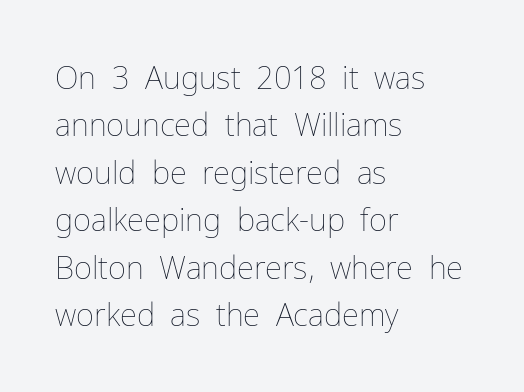
Q: Is the text bold? A: No.
Q: Is the text italic (slanted)? A: No, it is upright.
Q: Is the text underlined? A: No.
Q: How is the paragraph aligned? A: Left-aligned.
Q: Is the spacing between letters normal or unusually wide? A: Normal.
Q: Is the spacing between lines tight, normal or loose? A: Normal.
Q: Width (condensed, normal, or wide)? A: Normal.
Q: Stroke contrast? A: Low.
Q: x-height? A: Medium.
Q: Monospaced? A: No.
